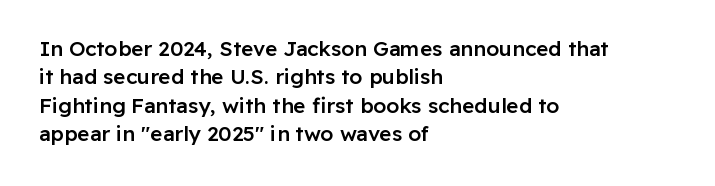
{"italic": "no", "bold": "semi", "underline": "no", "align": "left", "line_spacing": "normal", "line_spacing_ratio": 1.35, "letter_spacing": "normal", "letter_spacing_em": 0.0, "glyph_px": 21}
